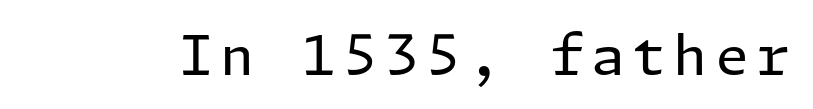
The image shows 55 px regular-weight sans-serif type, upright; set not underlined; low stroke contrast and a medium x-height.
